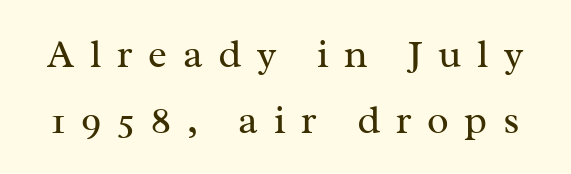
Q: Is the text bold? A: No.
Q: Is the text italic (slanted)? A: No, it is upright.
Q: Is the typeface a serif or a sans-serif typeface? A: Serif.
Q: Is the text underlined? A: No.
Q: Is the spacing between letters normal or unusually wide? A: Unusually wide.
Q: Is the spacing between lines tight, normal or loose? A: Normal.
Q: Width (condensed, normal, or wide)? A: Normal.
Q: Stroke contrast? A: Medium.
Q: x-height? A: Medium.
Q: Monospaced? A: No.
